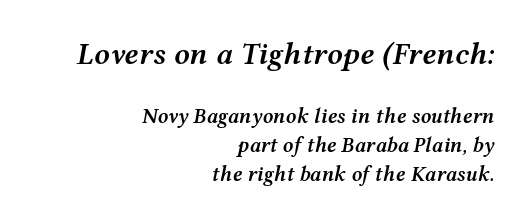
The image shows 31 px semibold, wide type, italic (leaning right); set right-aligned, normal line spacing (1.39x), normal letter spacing, not underlined; the first (top) block is 1.48x larger; medium stroke contrast and a medium x-height.
